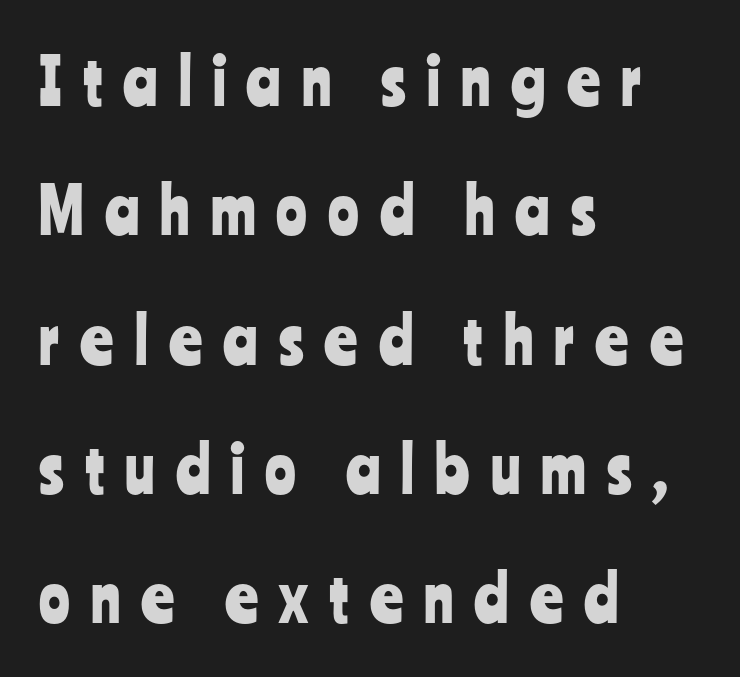
{"serif": "no", "italic": "no", "width": "condensed", "stroke_contrast": "low", "x_height": "medium", "monospaced": "no", "underline": "no", "align": "left", "line_spacing": "loose", "line_spacing_ratio": 2.02, "letter_spacing": "wide", "letter_spacing_em": 0.33, "glyph_px": 64}
